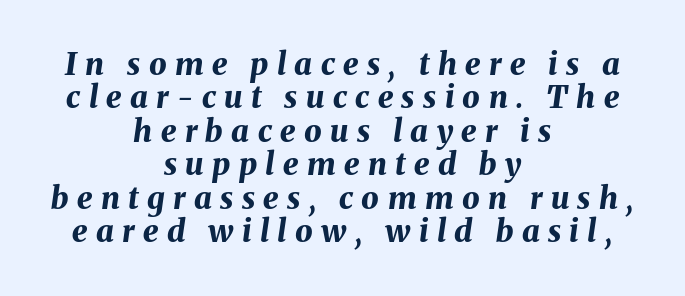
The string is rendered with underlining switched off. The passage shown leans; its letterforms are oblique. Does extra space separate the letters? Yes, quite a lot of it. The typesetter chose a symmetrical, centered arrangement here. The face used here is proportionally spaced, like ordinary book or web type. Heavy-handed strokes throughout: this text is bold.
